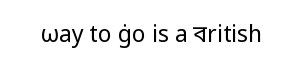
{"italic": "no", "bold": "no", "underline": "no", "letter_spacing": "normal", "letter_spacing_em": 0.0, "glyph_px": 23}
